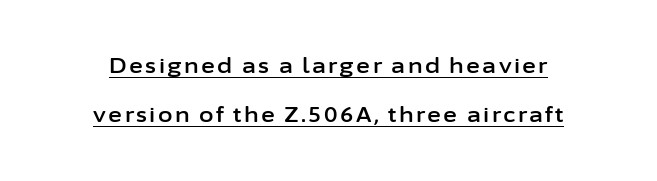
The image shows 21 px text type, upright; set loose line spacing (2.34x), underlined.
